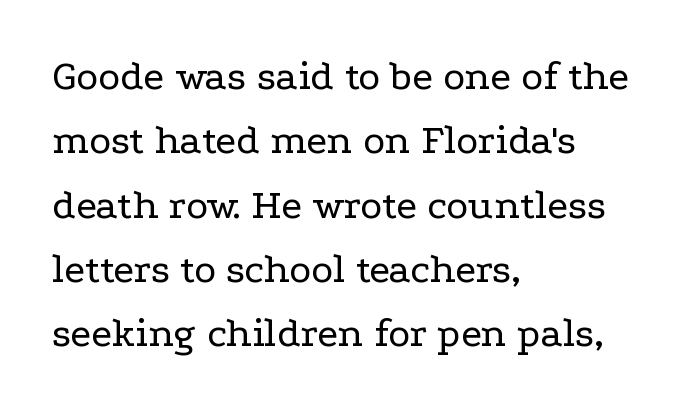
The image shows 42 px regular-weight, wide serif type, upright; set left-aligned, normal line spacing (1.53x), normal letter spacing, not underlined; low stroke contrast and a medium x-height.
